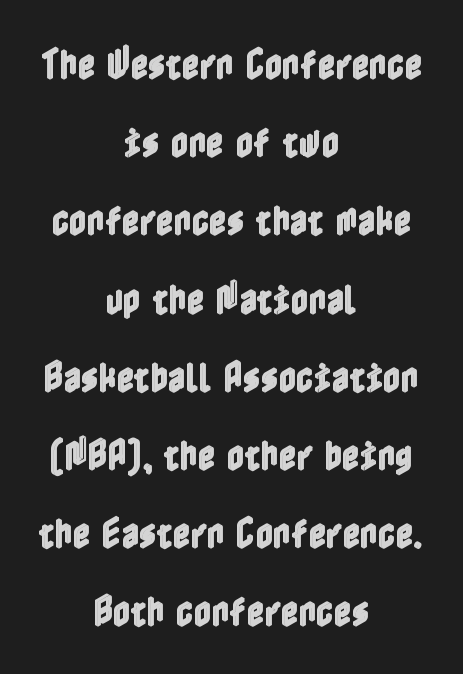
Q: Is the text italic (slanted)? A: No, it is upright.
Q: Is the text underlined? A: No.
Q: How is the paragraph aligned? A: Centered.
Q: Is the spacing between letters normal or unusually wide? A: Normal.
Q: Is the spacing between lines tight, normal or loose? A: Loose.
Q: Width (condensed, normal, or wide)? A: Condensed.
Q: x-height? A: Medium.
